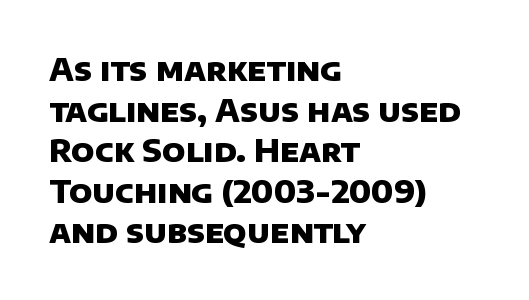
Q: Is the text bold? A: Yes.
Q: Is the typeface a serif or a sans-serif typeface? A: Sans-serif.
Q: Is the text underlined? A: No.
Q: How is the paragraph aligned? A: Left-aligned.
Q: Is the spacing between letters normal or unusually wide? A: Normal.
Q: Is the spacing between lines tight, normal or loose? A: Normal.
Q: Width (condensed, normal, or wide)? A: Normal.
Q: Stroke contrast? A: Low.
Q: x-height? A: Large.
Q: Monospaced? A: No.
